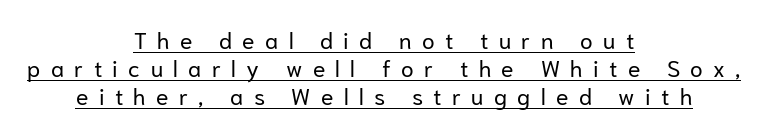
The image shows 23 px text type, upright; set centered, line spacing 1.21x, unusually wide letter spacing (+0.45 em), underlined.
